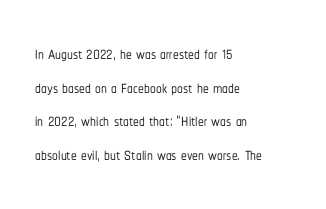
Notice how the passage keeps a crisp vertical edge on the left only. Ascenders rise straight up at ninety degrees. The passage shown is not underscored anywhere. Tracking value appears to be zero — textbook default spacing.
